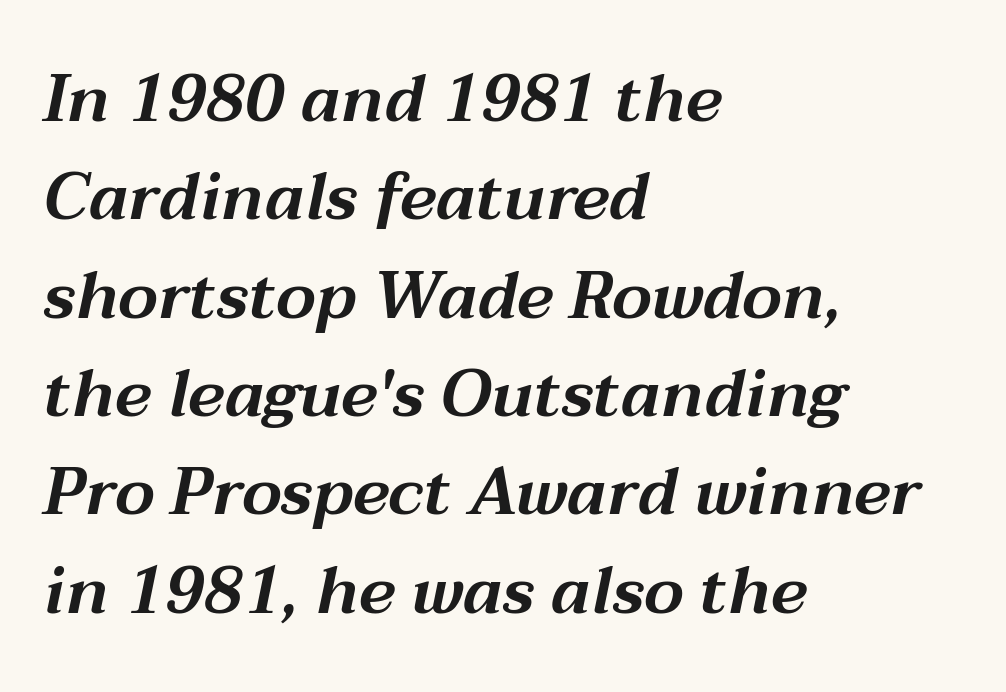
Q: Is the text italic (slanted)? A: Yes, it leans right by about 12 degrees.
Q: Is the text underlined? A: No.
Q: How is the paragraph aligned? A: Left-aligned.
Q: Is the spacing between letters normal or unusually wide? A: Normal.
Q: Is the spacing between lines tight, normal or loose? A: Normal.
Q: Width (condensed, normal, or wide)? A: Wide.
Q: Stroke contrast? A: Medium.
Q: x-height? A: Medium.
Q: Monospaced? A: No.
